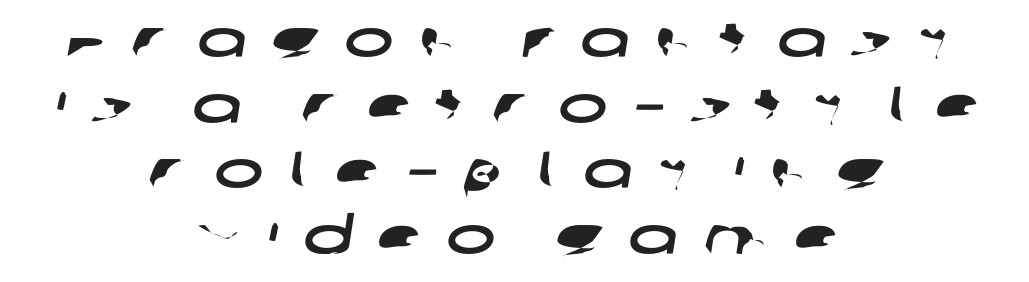
The image shows 52 px wide sans-serif type; set centered, normal line spacing (1.26x), unusually wide letter spacing (+0.48 em), not underlined; low stroke contrast and a large x-height.
